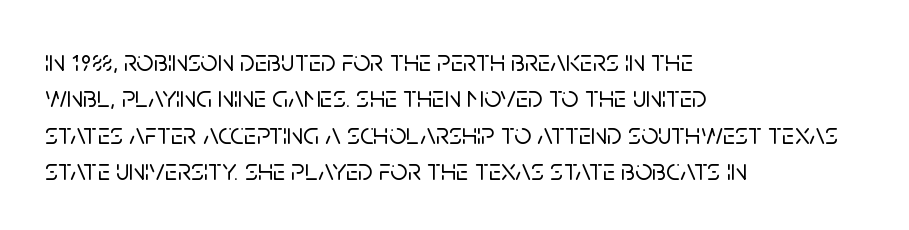
The image shows 30 px sans-serif type, upright; set left-aligned, line spacing 1.21x, normal letter spacing, not underlined; low stroke contrast and a large x-height.
